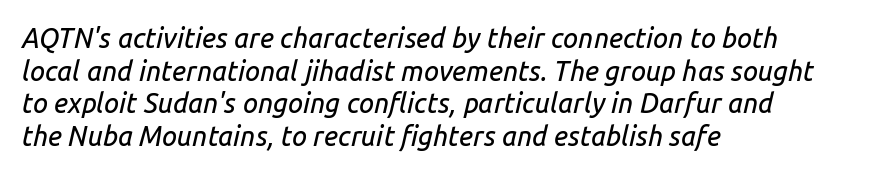
In terms of posture, this sample is oblique. Compared with typical body copy, the letter spacing here is the same. The specimen omits any rule beneath the text block's lines. The text block is weighted toward the left margin, trailing off unevenly rightward.
